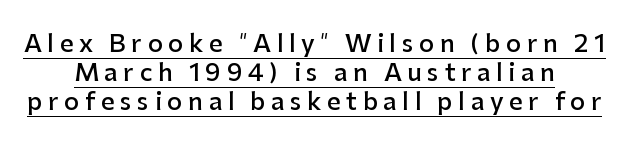
The image shows 24 px text type, upright; set line spacing 1.21x, unusually wide letter spacing (+0.23 em), underlined.
